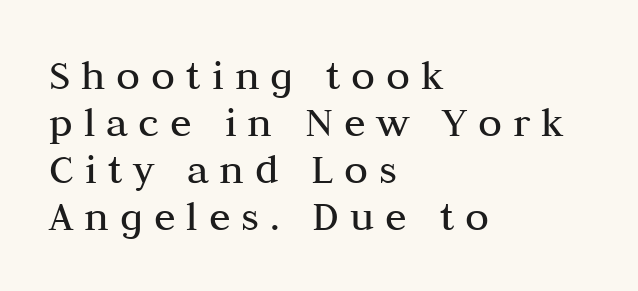
Q: Is the text bold? A: No.
Q: Is the text italic (slanted)? A: No, it is upright.
Q: Is the typeface a serif or a sans-serif typeface? A: Serif.
Q: Is the text underlined? A: No.
Q: How is the paragraph aligned? A: Left-aligned.
Q: Is the spacing between letters normal or unusually wide? A: Unusually wide.
Q: Is the spacing between lines tight, normal or loose? A: Tight.
Q: Width (condensed, normal, or wide)? A: Normal.
Q: Stroke contrast? A: Medium.
Q: x-height? A: Medium.
Q: Monospaced? A: No.
